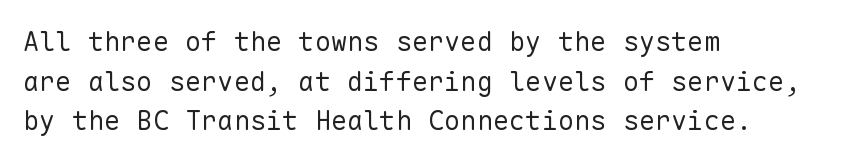
{"italic": "no", "bold": "no", "underline": "no", "align": "left", "line_spacing": "normal", "line_spacing_ratio": 1.47, "letter_spacing": "normal", "letter_spacing_em": 0.0, "glyph_px": 27}
